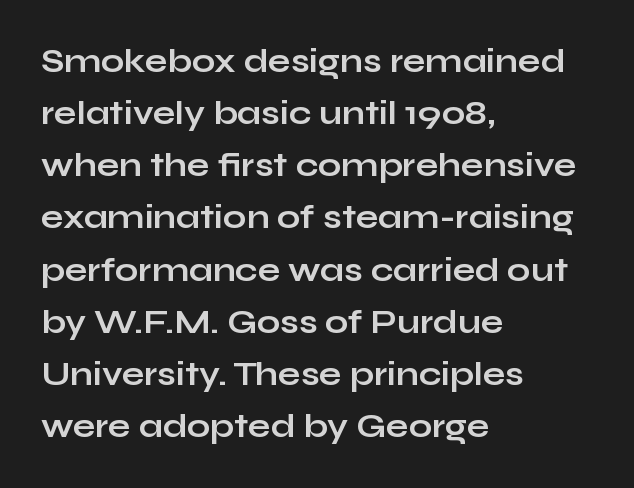
The image shows 33 px bold, wide sans-serif type, upright; set left-aligned, normal line spacing (1.58x), normal letter spacing, not underlined; low stroke contrast and a medium x-height.
